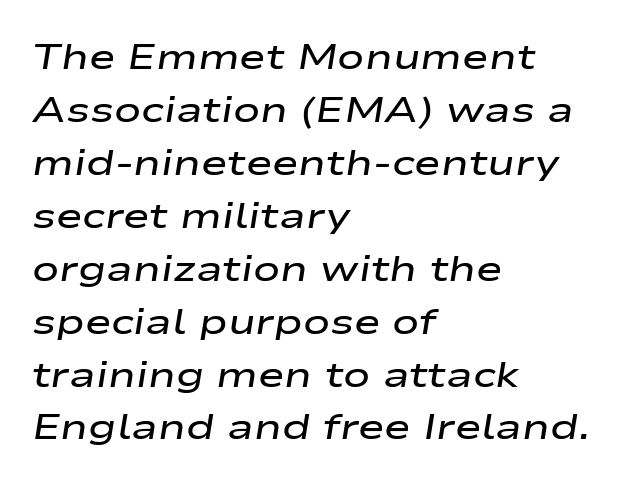
These words are printed semibold, heavier than regular yet not bold. Each line starts at the same left margin while the right side varies. Anything drawn beneath the words? Only blank space. Tracking here is standard; glyphs follow each other at the usual distance.
